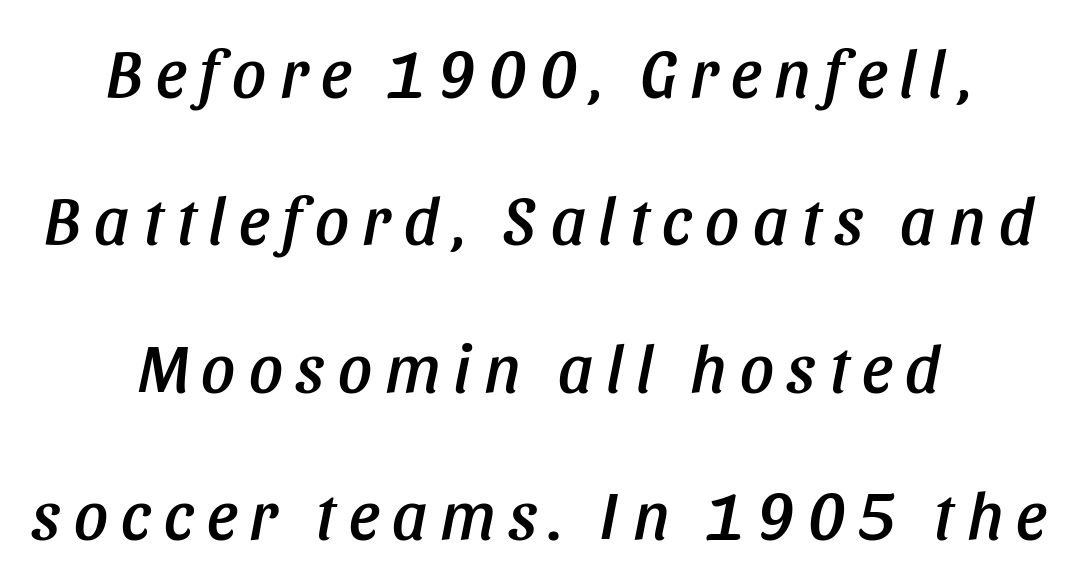
Looks like regular typesetting: each glyph gets only the width it needs. Interline gaps are noticeably wide in this sample. The glyphs are unaccompanied by any horizontal stroke below them. Here the glyphs are tracked loosely, breaking word shapes into spaced letters. Posture: slanted.
